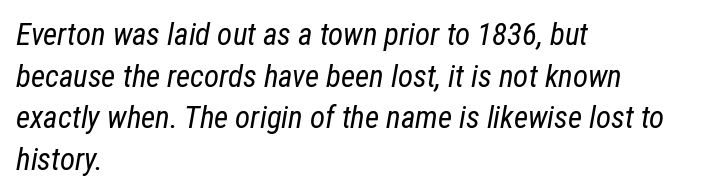
The image shows 31 px regular-weight, condensed type, italic (leaning right); set left-aligned, normal line spacing (1.34x), normal letter spacing, not underlined; low stroke contrast and a medium x-height.
